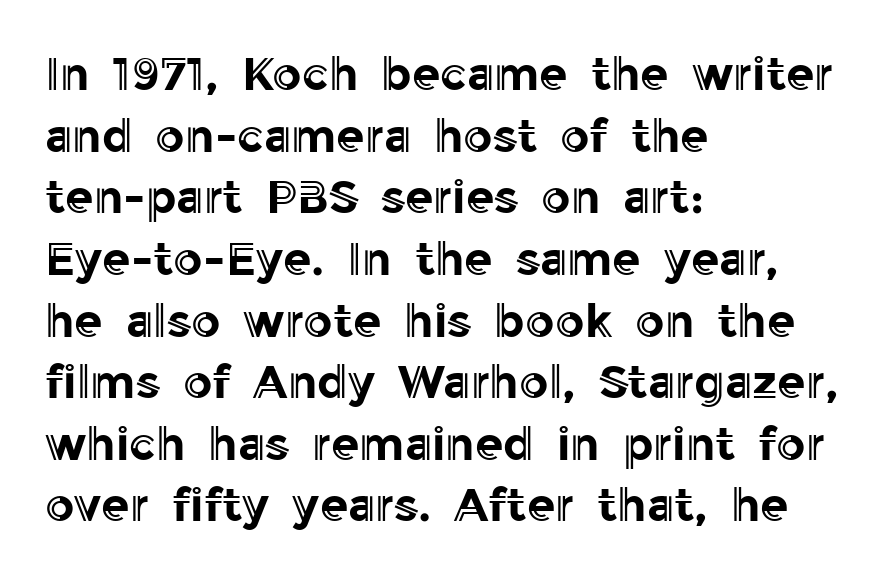
Unmarked baselines from the first word to the last. Leading: standard. Nothing unusual about the tracking: characters are spaced as the font intends. Every character sits straight up, as roman type does. The passage shown is typed in a proportional face where columns would drift.
